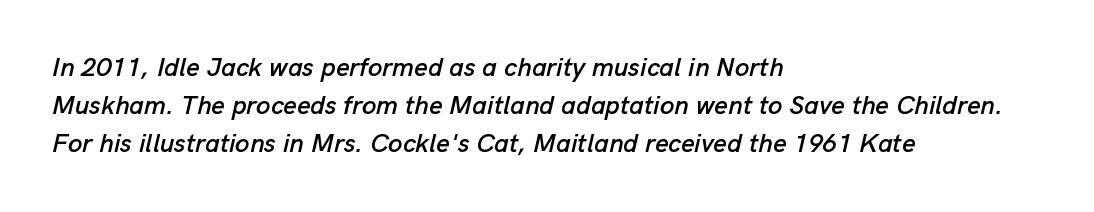
Q: Is the text italic (slanted)? A: Yes, it leans right by about 13 degrees.
Q: Is the text underlined? A: No.
Q: How is the paragraph aligned? A: Left-aligned.
Q: Is the spacing between letters normal or unusually wide? A: Normal.
Q: Is the spacing between lines tight, normal or loose? A: Normal.
